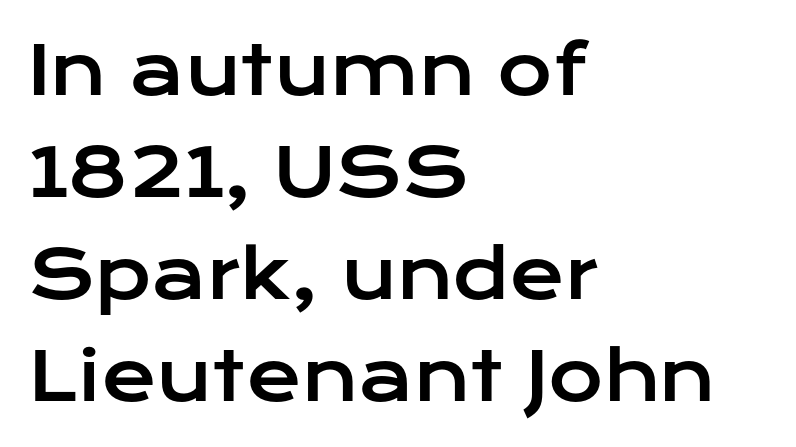
Q: Is the text italic (slanted)? A: No, it is upright.
Q: Is the typeface a serif or a sans-serif typeface? A: Sans-serif.
Q: Is the text underlined? A: No.
Q: How is the paragraph aligned? A: Left-aligned.
Q: Is the spacing between letters normal or unusually wide? A: Normal.
Q: Is the spacing between lines tight, normal or loose? A: Normal.
Q: Width (condensed, normal, or wide)? A: Wide.
Q: Stroke contrast? A: Low.
Q: x-height? A: Medium.
Q: Monospaced? A: No.
